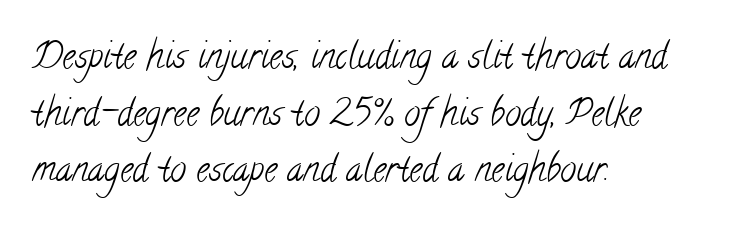
{"serif": "yes", "bold": "no", "weight": "light", "width": "condensed", "stroke_contrast": "low", "x_height": "small", "monospaced": "no", "underline": "no", "align": "left", "line_spacing": "normal", "line_spacing_ratio": 1.57, "letter_spacing": "normal", "letter_spacing_em": 0.0, "glyph_px": 36}
